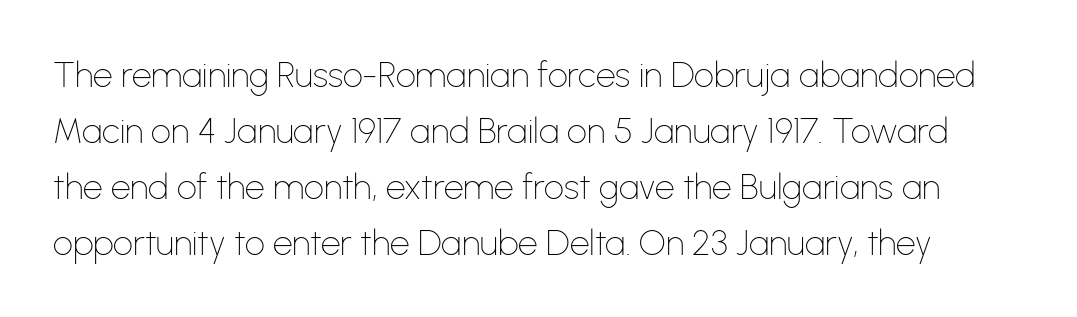
Q: Is the text bold? A: No.
Q: Is the text italic (slanted)? A: No, it is upright.
Q: Is the typeface a serif or a sans-serif typeface? A: Sans-serif.
Q: Is the text underlined? A: No.
Q: Is the spacing between letters normal or unusually wide? A: Normal.
Q: Is the spacing between lines tight, normal or loose? A: Normal.
Q: Width (condensed, normal, or wide)? A: Normal.
Q: Stroke contrast? A: Low.
Q: x-height? A: Medium.
Q: Monospaced? A: No.
